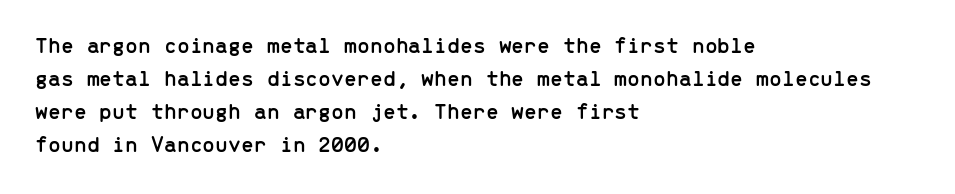
{"italic": "no", "underline": "no", "align": "left", "line_spacing": "normal", "line_spacing_ratio": 1.44, "letter_spacing": "normal", "letter_spacing_em": 0.0, "glyph_px": 23}
